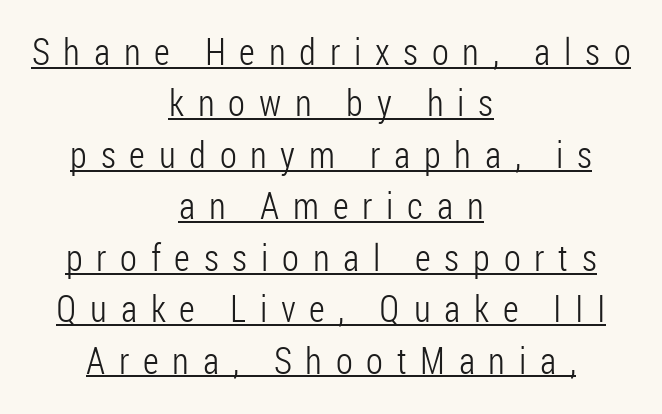
The image shows 37 px light, condensed sans-serif type, upright; set centered, normal line spacing (1.39x), unusually wide letter spacing (+0.37 em), underlined; low stroke contrast and a medium x-height.
